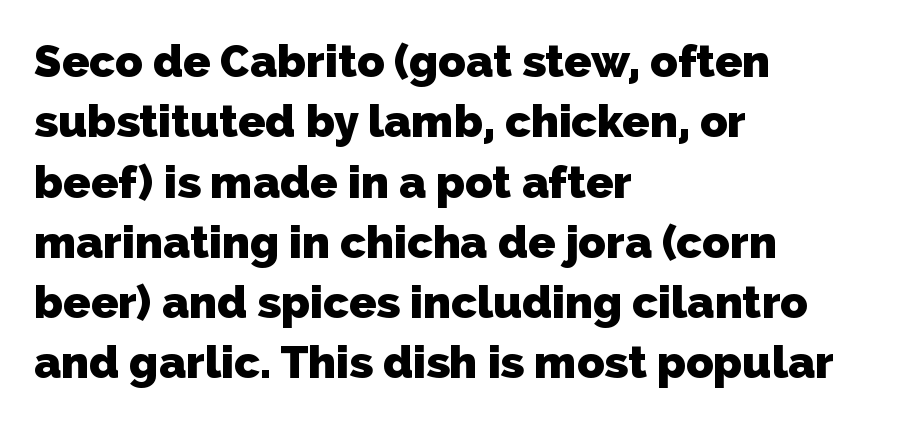
Does the type have serifs? No, each stem ends abruptly. The face used here is rendered with its standard letterfit. Normally led — the rows are evenly, conventionally spaced. The area under the type is left untouched. Its strokes are broad and dark, the hallmark of bold type. This sample has the flowing, uneven cadence of proportional lettering.
